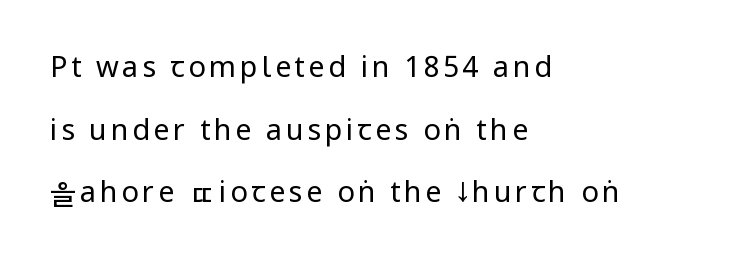
Nothing heavy about these letters — not bold at all. This sample uses an upright cut, with every glyph sitting square on the baseline. A typesetter would call this proportional, since set widths differ per character. Check the space under the baseline: it is left empty. Vertically, the passage feels expansive, rows floating well apart. The typesetter chose a ragged-right arrangement here.
